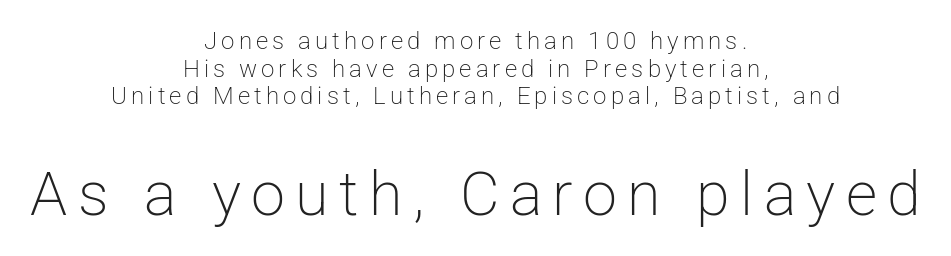
Q: Is the text bold? A: No.
Q: Is the text italic (slanted)? A: No, it is upright.
Q: Is the typeface a serif or a sans-serif typeface? A: Sans-serif.
Q: Is the text underlined? A: No.
Q: How is the paragraph aligned? A: Centered.
Q: Is the spacing between lines tight, normal or loose? A: Tight.
Q: Which block of text is set in a larger size, the first (top) or the second (bottom)? A: The second (bottom) one.
Q: Width (condensed, normal, or wide)? A: Normal.
Q: Stroke contrast? A: Low.
Q: x-height? A: Medium.
Q: Monospaced? A: No.
